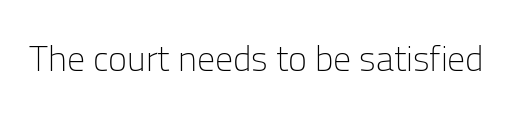
{"serif": "no", "italic": "no", "bold": "no", "weight": "light", "width": "normal", "stroke_contrast": "low", "x_height": "medium", "monospaced": "no", "underline": "no", "letter_spacing": "normal", "letter_spacing_em": 0.0, "glyph_px": 36}
